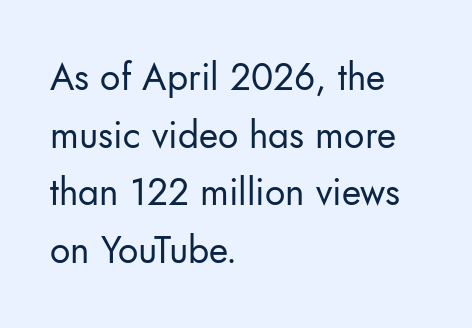
The image shows 37 px regular-weight sans-serif type, upright; set left-aligned, normal line spacing (1.56x), normal letter spacing, not underlined; low stroke contrast and a small x-height.
